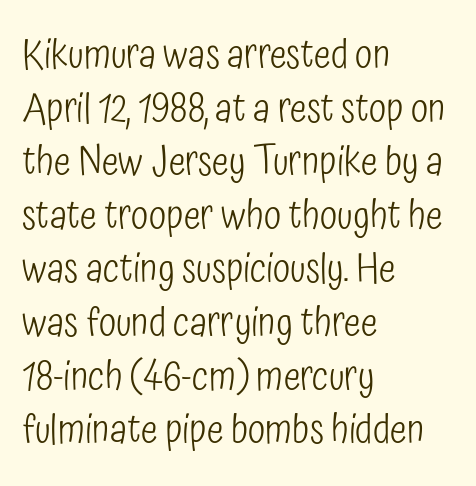
The foot of each line stays bare and open. Character widths vary here, with narrow letters taking less room than wide ones. A light-to-regular cut is what we see here. The lines are quadded left. Quick note: not italic, upright.
